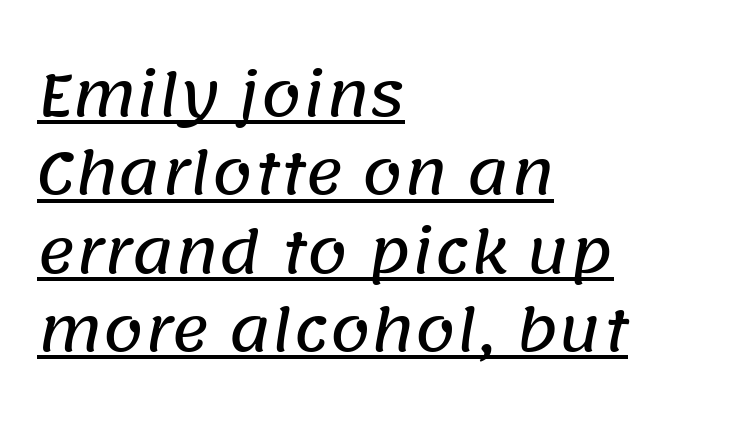
A typographer would call this underscored text. What stands out about the letter spacing? Nothing — it is the standard amount. The rendering uses natural spacing where letterforms have individual widths. The rag falls on the right side of this text block.
